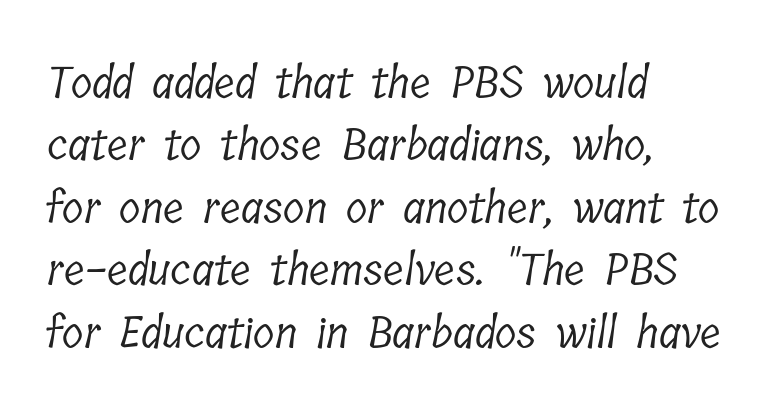
Q: Is the text bold? A: No.
Q: Is the typeface a serif or a sans-serif typeface? A: Serif.
Q: Is the text underlined? A: No.
Q: How is the paragraph aligned? A: Left-aligned.
Q: Is the spacing between letters normal or unusually wide? A: Normal.
Q: Is the spacing between lines tight, normal or loose? A: Normal.
Q: Width (condensed, normal, or wide)? A: Condensed.
Q: Stroke contrast? A: Low.
Q: x-height? A: Medium.
Q: Monospaced? A: No.
